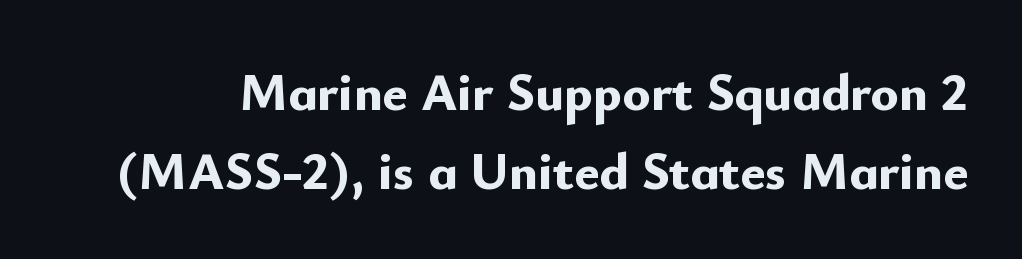
{"serif": "no", "italic": "no", "bold": "yes", "weight": "bold", "width": "normal", "stroke_contrast": "low", "x_height": "small", "monospaced": "no", "underline": "no", "line_spacing": "normal", "line_spacing_ratio": 1.49, "letter_spacing": "normal", "letter_spacing_em": 0.0, "glyph_px": 53}
